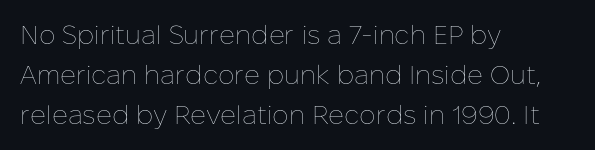
Q: Is the text bold? A: No.
Q: Is the text italic (slanted)? A: No, it is upright.
Q: Is the text underlined? A: No.
Q: How is the paragraph aligned? A: Left-aligned.
Q: Is the spacing between letters normal or unusually wide? A: Normal.
Q: Is the spacing between lines tight, normal or loose? A: Normal.
